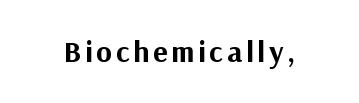
The image shows 30 px bold sans-serif type, upright; set not underlined; medium stroke contrast and a medium x-height.
